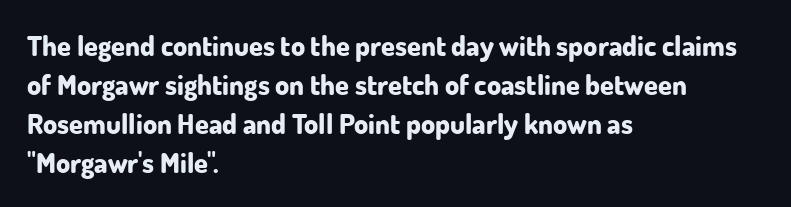
Q: Is the text bold? A: Yes.
Q: Is the text italic (slanted)? A: No, it is upright.
Q: Is the typeface a serif or a sans-serif typeface? A: Sans-serif.
Q: Is the text underlined? A: No.
Q: How is the paragraph aligned? A: Left-aligned.
Q: Is the spacing between letters normal or unusually wide? A: Normal.
Q: Is the spacing between lines tight, normal or loose? A: Normal.
Q: Width (condensed, normal, or wide)? A: Normal.
Q: Stroke contrast? A: Low.
Q: x-height? A: Small.
Q: Monospaced? A: No.
